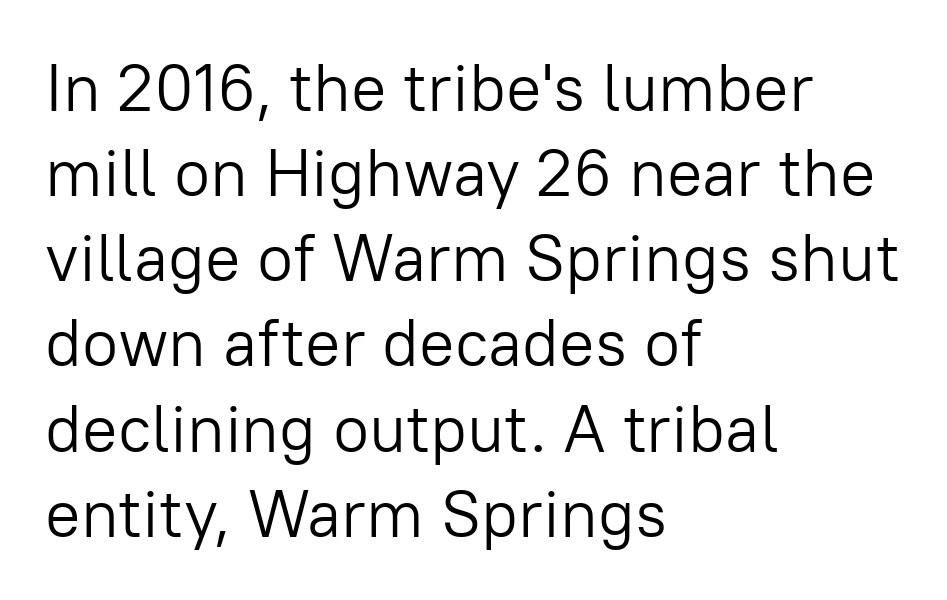
{"serif": "no", "italic": "no", "bold": "no", "weight": "light", "width": "normal", "stroke_contrast": "low", "x_height": "medium", "monospaced": "no", "underline": "no", "align": "left", "line_spacing": "normal", "line_spacing_ratio": 1.29, "letter_spacing": "normal", "letter_spacing_em": 0.0, "glyph_px": 66}
